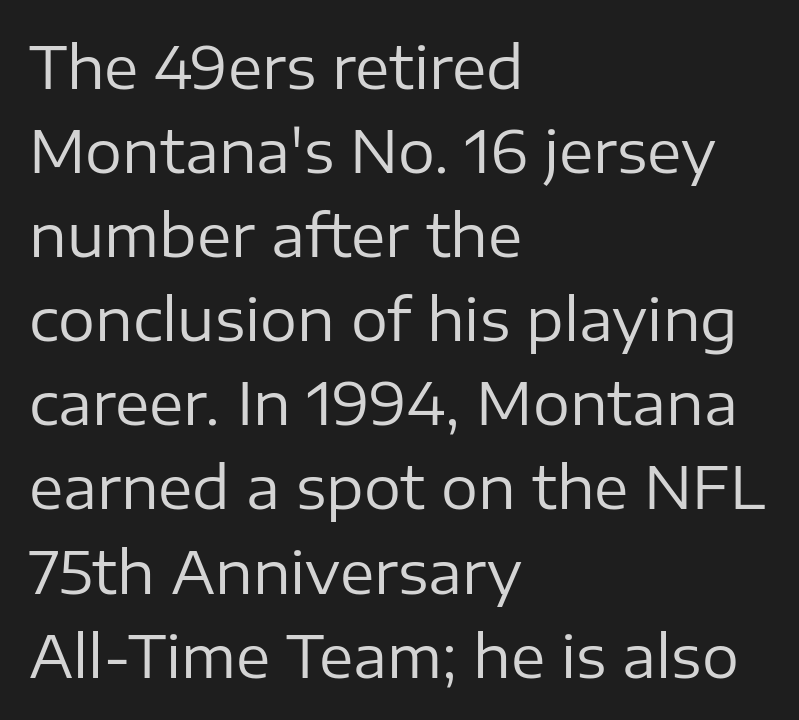
Q: Is the text bold? A: No.
Q: Is the text italic (slanted)? A: No, it is upright.
Q: Is the typeface a serif or a sans-serif typeface? A: Sans-serif.
Q: Is the text underlined? A: No.
Q: How is the paragraph aligned? A: Left-aligned.
Q: Is the spacing between letters normal or unusually wide? A: Normal.
Q: Is the spacing between lines tight, normal or loose? A: Normal.
Q: Width (condensed, normal, or wide)? A: Normal.
Q: Stroke contrast? A: Low.
Q: x-height? A: Medium.
Q: Monospaced? A: No.
